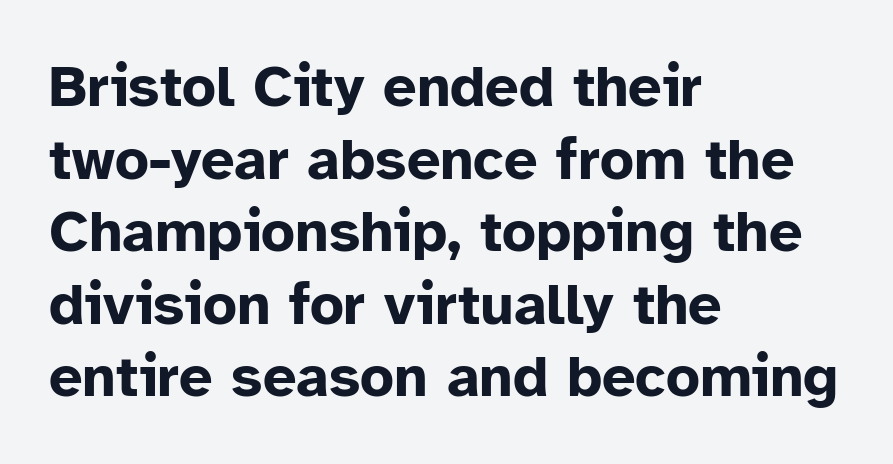
Q: Is the text bold? A: Yes.
Q: Is the text italic (slanted)? A: No, it is upright.
Q: Is the typeface a serif or a sans-serif typeface? A: Sans-serif.
Q: Is the text underlined? A: No.
Q: How is the paragraph aligned? A: Left-aligned.
Q: Is the spacing between letters normal or unusually wide? A: Normal.
Q: Width (condensed, normal, or wide)? A: Normal.
Q: Stroke contrast? A: Low.
Q: x-height? A: Medium.
Q: Monospaced? A: No.
